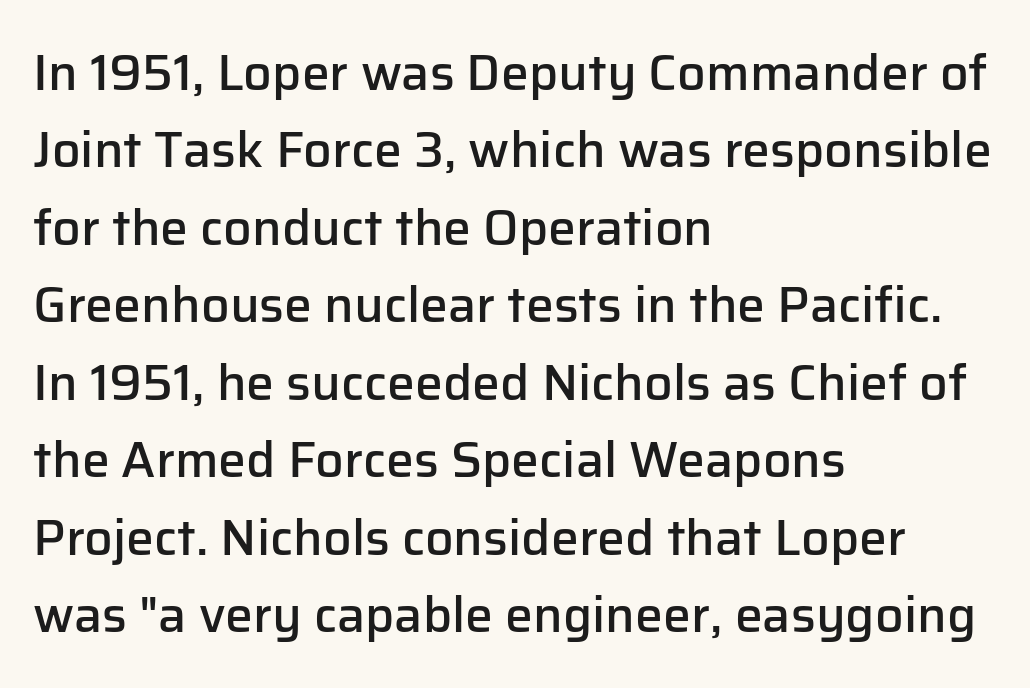
Just letters on the line, the space beneath them empty. You could not count columns in this text — the font is proportionally spaced. Each line starts at the same left margin while the right side varies. Examine the stroke ends and you'll find no serifs. Nobody touched the tracking dial on this one. Style check: upright.
